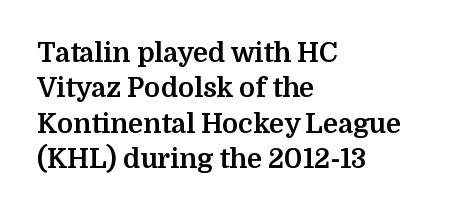
A clean baseline with only descenders dipping below it. These lines stack with their left ends in a neat column. Regular leading. Pretty heavy lettering here — definitely bold. Does extra space separate the letters? No, they use regular spacing.
